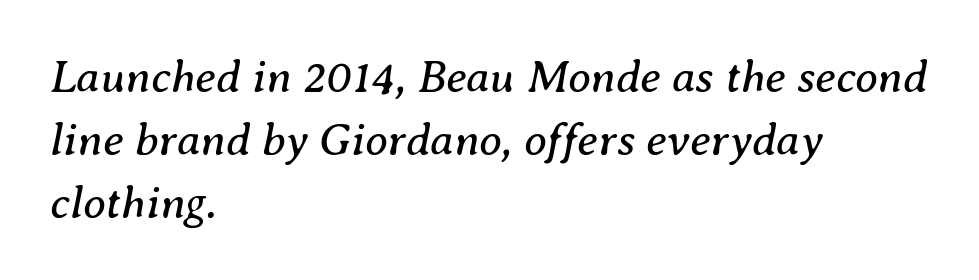
The image shows 46 px regular-weight serif type, italic (leaning right); set left-aligned, normal line spacing (1.37x), normal letter spacing, not underlined; medium stroke contrast and a medium x-height.
